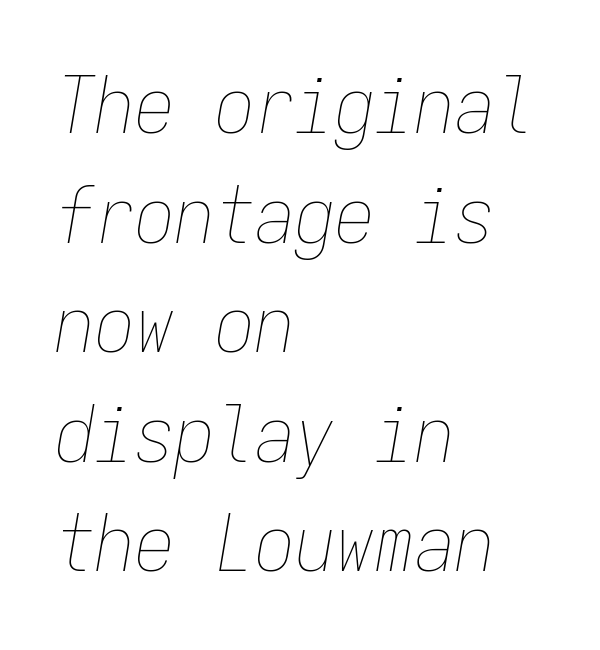
The image shows 80 px thin, condensed type, italic (leaning right), monospaced; set left-aligned, normal line spacing (1.37x), normal letter spacing, not underlined; low stroke contrast and a medium x-height.
